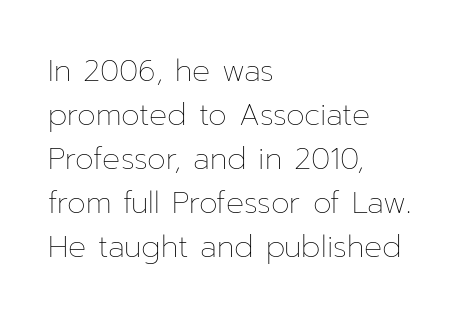
Students, observe: this is what conventionally led text looks like. Bare-footed words on every line. You could not count columns in this text — the font is proportionally spaced. Horizontal alignment here is leftward, the default for most running prose. Short note: letters normally spaced.
